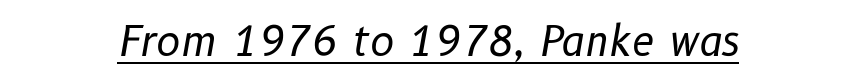
{"italic": "yes", "lean": "right", "slant_degrees": 10, "bold": "no", "weight": "regular", "width": "normal", "stroke_contrast": "low", "x_height": "medium", "monospaced": "no", "underline": "yes", "letter_spacing": "normal", "letter_spacing_em": 0.0, "glyph_px": 41}
